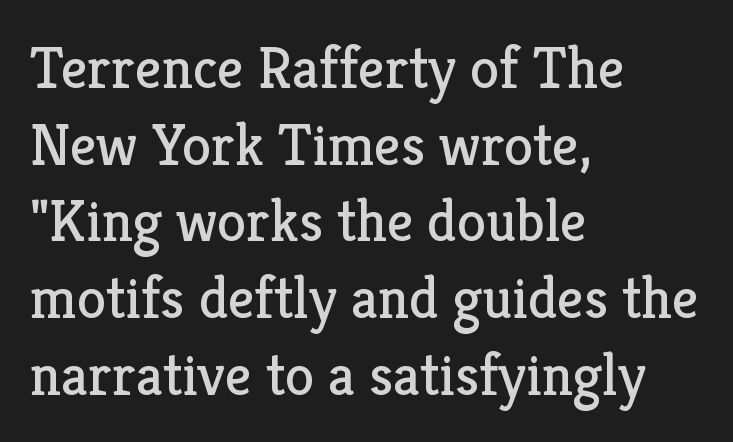
The glyphs in this specimen are seriffed. Baseline-to-baseline distance is the conventional proportion of letter height. Bold? No — there's no thickening of the strokes. Note the varied advance widths — an 'i' is clearly narrower than an 'm'.
